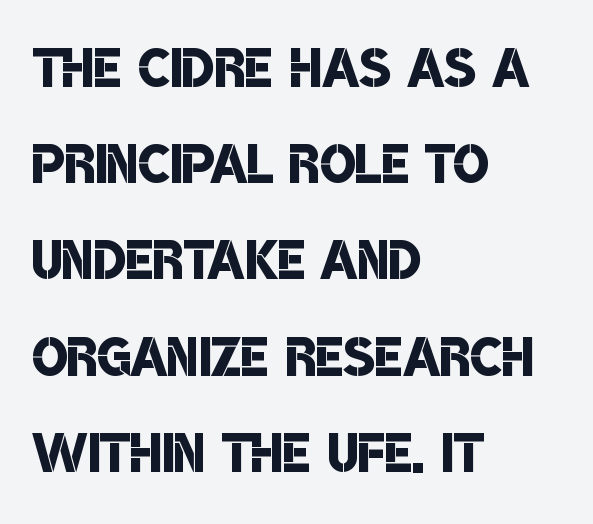
Nothing unusual about the tracking: characters are spaced as the font intends. As a designer I'd log this as weight 600, semibold. Short and long lines alike share a common starting point at left. Stroke terminals: plain, sans-serif. Just letters on the line, the space beneath them empty. The space between consecutive lines is moderate.
